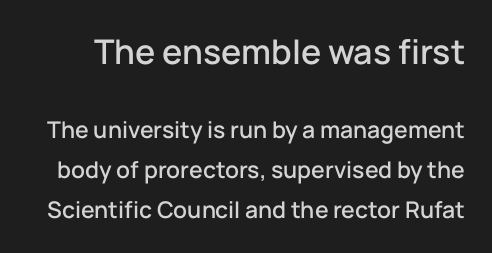
{"serif": "no", "italic": "no", "width": "normal", "stroke_contrast": "low", "x_height": "medium", "monospaced": "no", "underline": "no", "line_spacing_ratio": 1.74, "letter_spacing": "normal", "letter_spacing_em": 0.0, "larger_block": "first", "size_ratio": 1.48, "glyph_px": 34}
